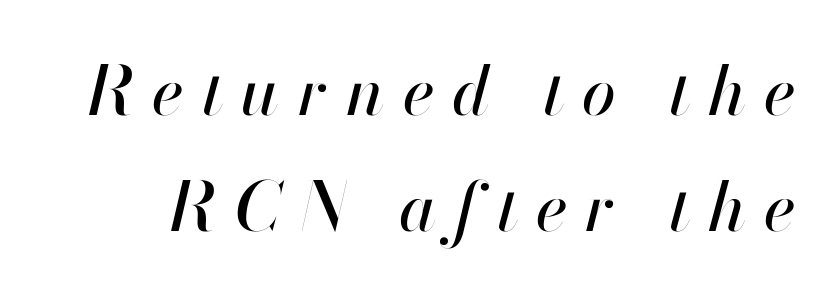
The image shows 68 px text type, italic (leaning right); set line spacing 1.71x, unusually wide letter spacing (+0.26 em), not underlined; high stroke contrast and a small x-height.
